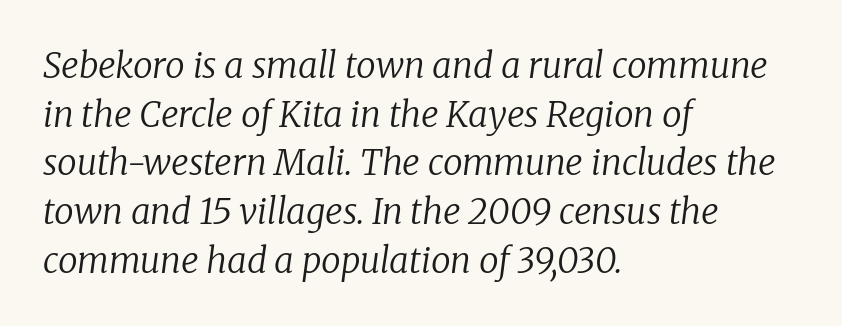
The lines are quadded left. On a weight scale, this lands at 450 or below. Underline: absent. Compared with typical body copy, the letter spacing here is the same. Looking at the ascenders, they clearly lean. The rendering uses natural spacing where letterforms have individual widths.
